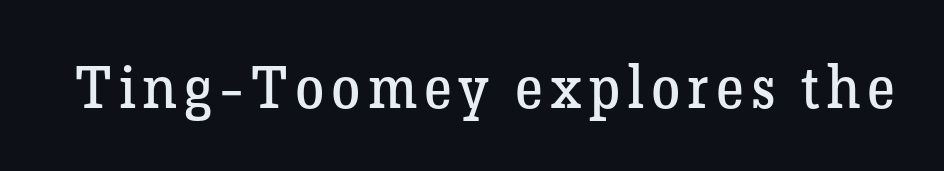
{"serif": "yes", "italic": "no", "bold": "no", "weight": "regular", "width": "normal", "stroke_contrast": "low", "x_height": "medium", "monospaced": "no", "underline": "no", "glyph_px": 59}
